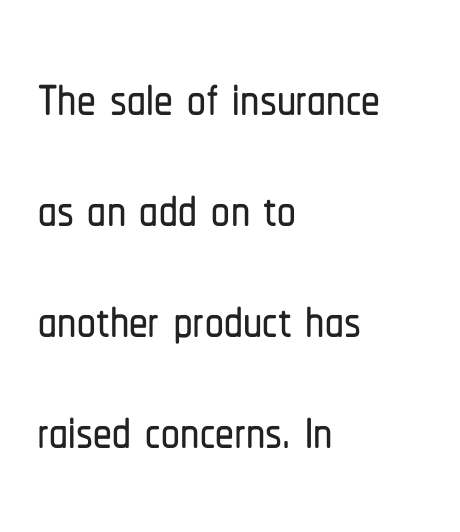
The image shows 75 px condensed sans-serif type, upright; set left-aligned, normal line spacing (1.48x), normal letter spacing, not underlined; low stroke contrast and a medium x-height.
